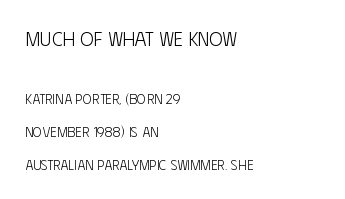
{"italic": "no", "bold": "no", "underline": "no", "align": "left", "line_spacing": "loose", "line_spacing_ratio": 2.38, "letter_spacing": "normal", "letter_spacing_em": 0.0, "larger_block": "first", "size_ratio": 1.43, "glyph_px": 20}
